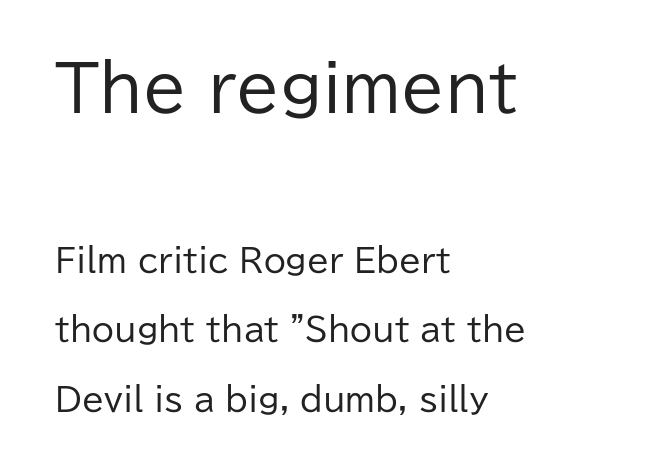
The passage shown has conventional tracking throughout. The passage shown is typed in a proportional face where columns would drift. The block sitting higher on the canvas is the one with enlarged characters. You can tell it's not italic because the verticals are truly vertical. Letters rest on an invisible, unmarked baseline. Interline gaps are noticeably wide in this sample.
